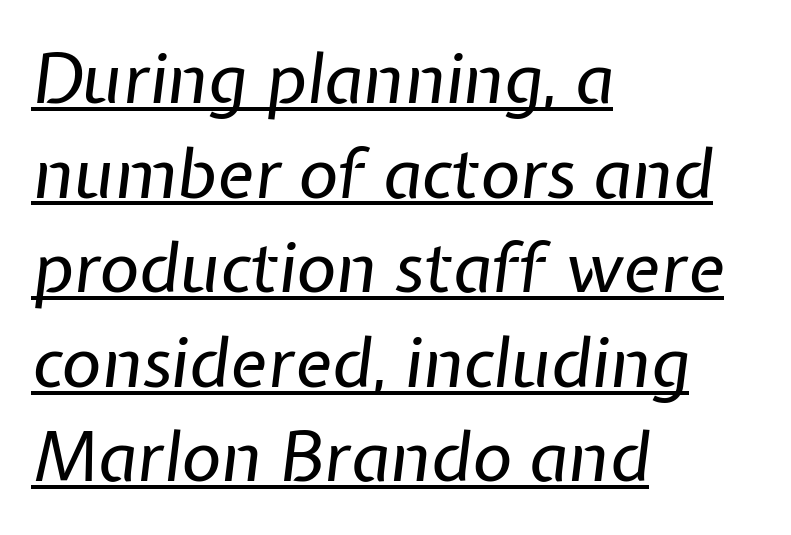
Q: Is the text bold? A: No.
Q: Is the text italic (slanted)? A: Yes, it leans right by about 7 degrees.
Q: Is the text underlined? A: Yes.
Q: How is the paragraph aligned? A: Left-aligned.
Q: Is the spacing between letters normal or unusually wide? A: Normal.
Q: Is the spacing between lines tight, normal or loose? A: Normal.
Q: Width (condensed, normal, or wide)? A: Normal.
Q: Stroke contrast? A: Low.
Q: x-height? A: Medium.
Q: Monospaced? A: No.
